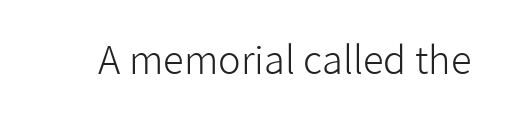
{"serif": "no", "italic": "no", "bold": "no", "weight": "light", "width": "normal", "stroke_contrast": "low", "x_height": "medium", "monospaced": "no", "underline": "no", "letter_spacing": "normal", "letter_spacing_em": 0.0, "glyph_px": 38}
